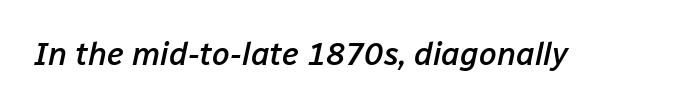
{"italic": "yes", "lean": "right", "slant_degrees": 12, "bold": "semi", "weight": "semibold", "width": "normal", "stroke_contrast": "low", "x_height": "medium", "monospaced": "no", "underline": "no", "letter_spacing": "normal", "letter_spacing_em": 0.0, "glyph_px": 32}
